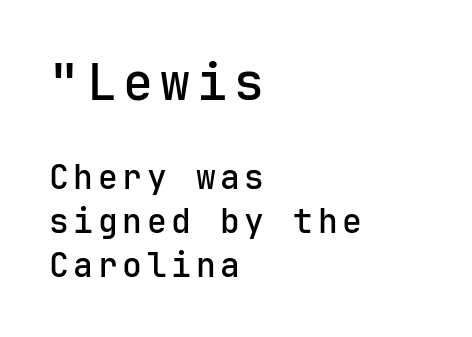
Q: Is the text bold? A: Semi-bold.
Q: Is the text italic (slanted)? A: No, it is upright.
Q: Is the typeface a serif or a sans-serif typeface? A: Sans-serif.
Q: Is the text underlined? A: No.
Q: How is the paragraph aligned? A: Left-aligned.
Q: Is the spacing between lines tight, normal or loose? A: Normal.
Q: Which block of text is set in a larger size, the first (top) or the second (bottom)? A: The first (top) one.
Q: Width (condensed, normal, or wide)? A: Normal.
Q: Stroke contrast? A: Low.
Q: x-height? A: Medium.
